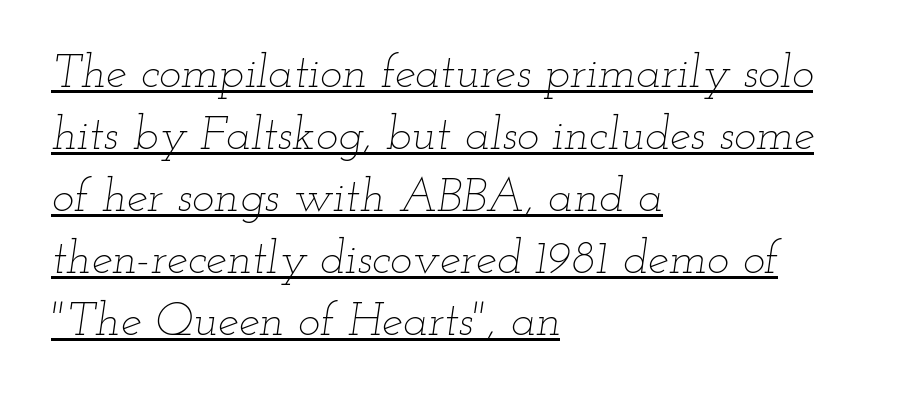
Q: Is the text bold? A: No.
Q: Is the text italic (slanted)? A: Yes, it leans right by about 12 degrees.
Q: Is the text underlined? A: Yes.
Q: How is the paragraph aligned? A: Left-aligned.
Q: Is the spacing between letters normal or unusually wide? A: Normal.
Q: Is the spacing between lines tight, normal or loose? A: Normal.
Q: Width (condensed, normal, or wide)? A: Wide.
Q: Stroke contrast? A: Low.
Q: x-height? A: Small.
Q: Monospaced? A: No.
